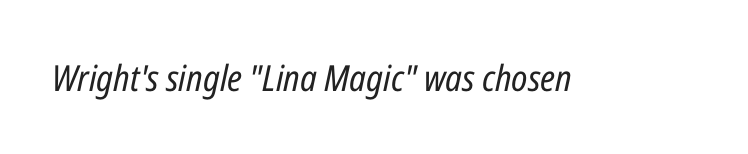
{"italic": "yes", "lean": "right", "slant_degrees": 12, "bold": "no", "weight": "regular", "width": "condensed", "stroke_contrast": "low", "x_height": "medium", "monospaced": "no", "underline": "no", "letter_spacing": "normal", "letter_spacing_em": 0.0, "glyph_px": 36}
